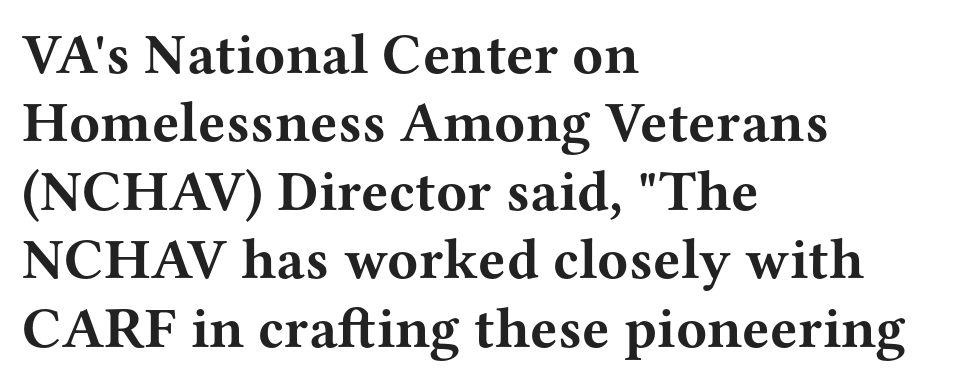
Q: Is the text bold? A: Yes.
Q: Is the text italic (slanted)? A: No, it is upright.
Q: Is the typeface a serif or a sans-serif typeface? A: Serif.
Q: Is the text underlined? A: No.
Q: How is the paragraph aligned? A: Left-aligned.
Q: Is the spacing between letters normal or unusually wide? A: Normal.
Q: Width (condensed, normal, or wide)? A: Wide.
Q: Stroke contrast? A: Medium.
Q: x-height? A: Medium.
Q: Monospaced? A: No.
